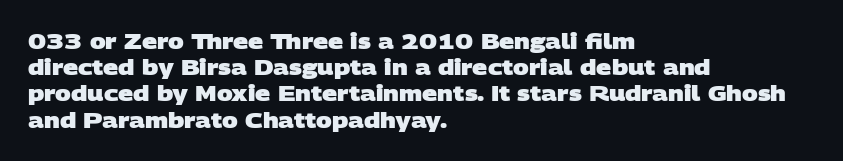
Q: Is the text bold? A: Yes.
Q: Is the text underlined? A: No.
Q: How is the paragraph aligned? A: Left-aligned.
Q: Is the spacing between letters normal or unusually wide? A: Normal.
Q: Is the spacing between lines tight, normal or loose? A: Normal.
